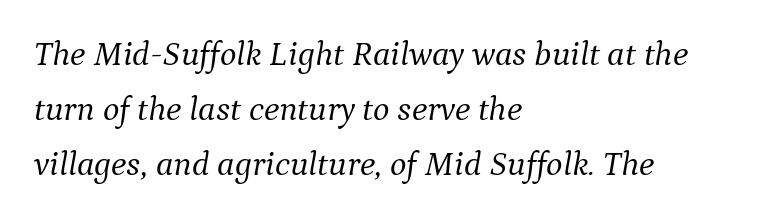
The image shows 35 px light serif type, italic (leaning right); set left-aligned, normal line spacing (1.57x), normal letter spacing, not underlined; medium stroke contrast and a medium x-height.
